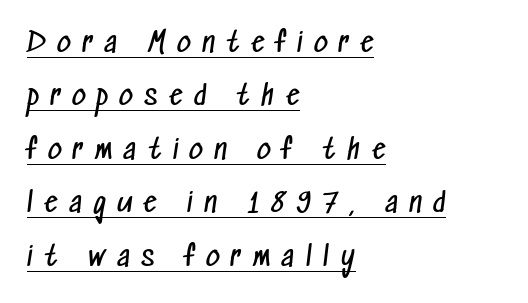
Summary of weight: not heavy and not bold. Looks like someone drew a line under every word here. This sample uses expanded letter spacing, leaving extra air between glyphs. Baseline-to-baseline distance is far greater than the letter height. These lines stack with their left ends in a neat column.
